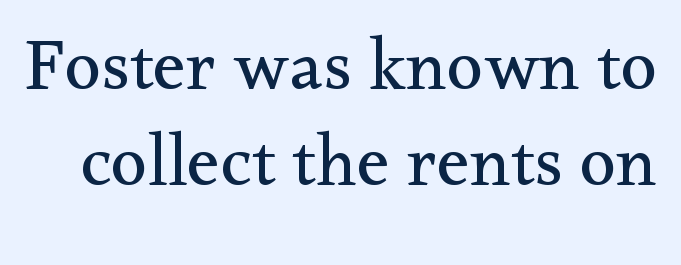
{"serif": "yes", "italic": "no", "bold": "no", "weight": "regular", "width": "normal", "stroke_contrast": "medium", "x_height": "small", "monospaced": "no", "underline": "no", "line_spacing": "normal", "line_spacing_ratio": 1.3, "letter_spacing": "normal", "letter_spacing_em": 0.0, "glyph_px": 74}
